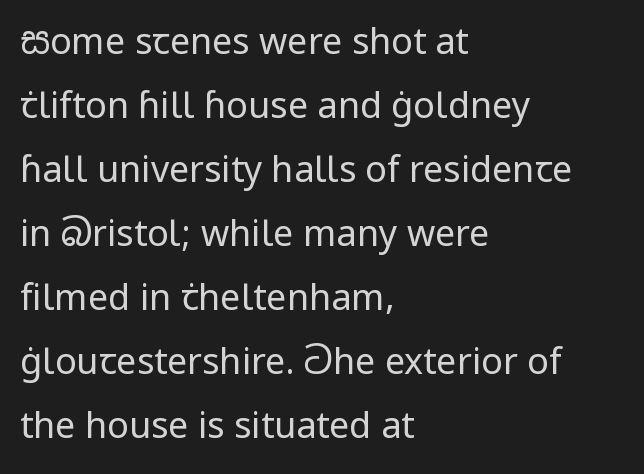
{"serif": "no", "italic": "no", "bold": "no", "weight": "regular", "width": "normal", "stroke_contrast": "low", "x_height": "medium", "monospaced": "no", "underline": "no", "align": "left", "line_spacing_ratio": 1.78, "letter_spacing": "normal", "letter_spacing_em": 0.0, "glyph_px": 36}
